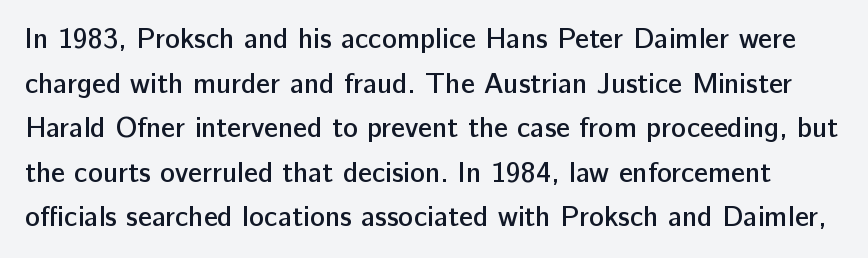
The image shows 28 px semibold sans-serif type, upright; set normal line spacing (1.59x), normal letter spacing, not underlined; low stroke contrast and a medium x-height.
